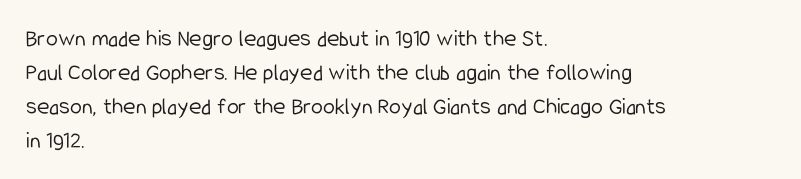
{"italic": "no", "bold": "no", "underline": "no", "align": "left", "line_spacing": "normal", "line_spacing_ratio": 1.41, "letter_spacing": "normal", "letter_spacing_em": 0.0, "glyph_px": 24}
